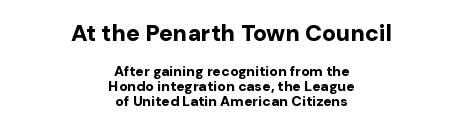
The image shows 23 px bold type, upright; set centered, tight line spacing (1.1x), normal letter spacing, not underlined; the first (top) block is 1.64x larger.
